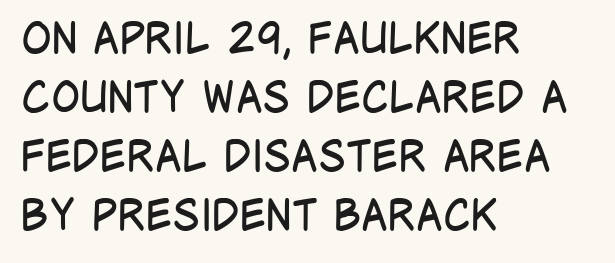
{"serif": "no", "italic": "no", "bold": "no", "weight": "regular", "width": "condensed", "stroke_contrast": "low", "x_height": "large", "monospaced": "no", "underline": "no", "align": "left", "line_spacing": "normal", "line_spacing_ratio": 1.37, "letter_spacing": "normal", "letter_spacing_em": 0.0, "glyph_px": 43}
